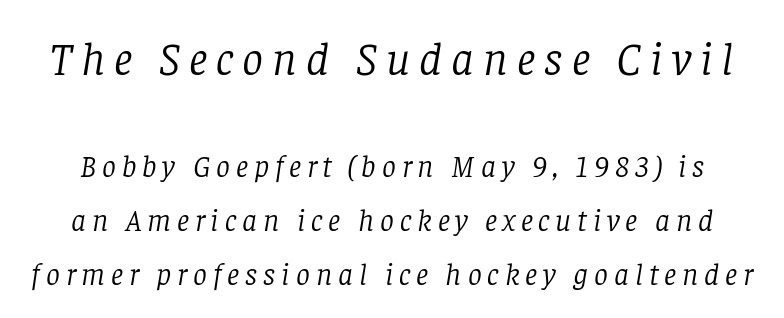
{"serif": "yes", "italic": "yes", "lean": "right", "slant_degrees": 8, "bold": "no", "weight": "light", "width": "normal", "stroke_contrast": "low", "x_height": "large", "monospaced": "no", "underline": "no", "line_spacing_ratio": 1.74, "larger_block": "first", "size_ratio": 1.52, "glyph_px": 47}
